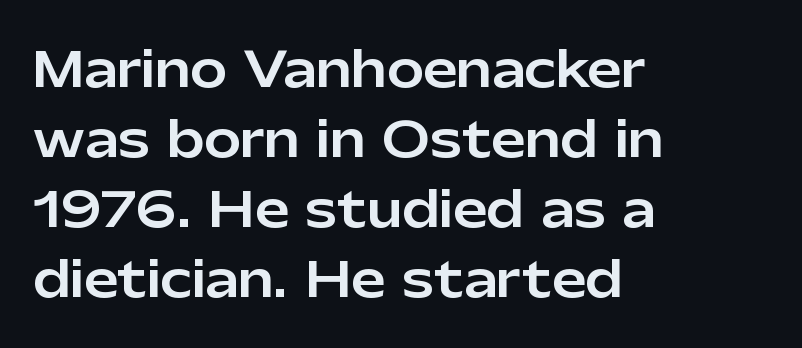
The image shows 49 px sans-serif type, upright; set left-aligned, normal line spacing (1.43x), normal letter spacing, not underlined; low stroke contrast and a medium x-height.
